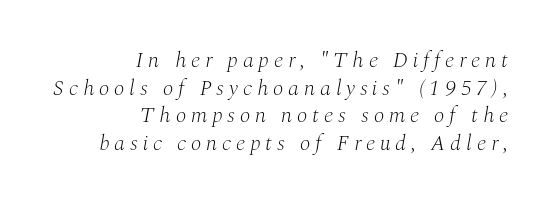
{"italic": "yes", "lean": "right", "slant_degrees": 10, "bold": "no", "underline": "no", "align": "right", "line_spacing": "normal", "line_spacing_ratio": 1.26, "letter_spacing": "wide", "letter_spacing_em": 0.22, "glyph_px": 22}
